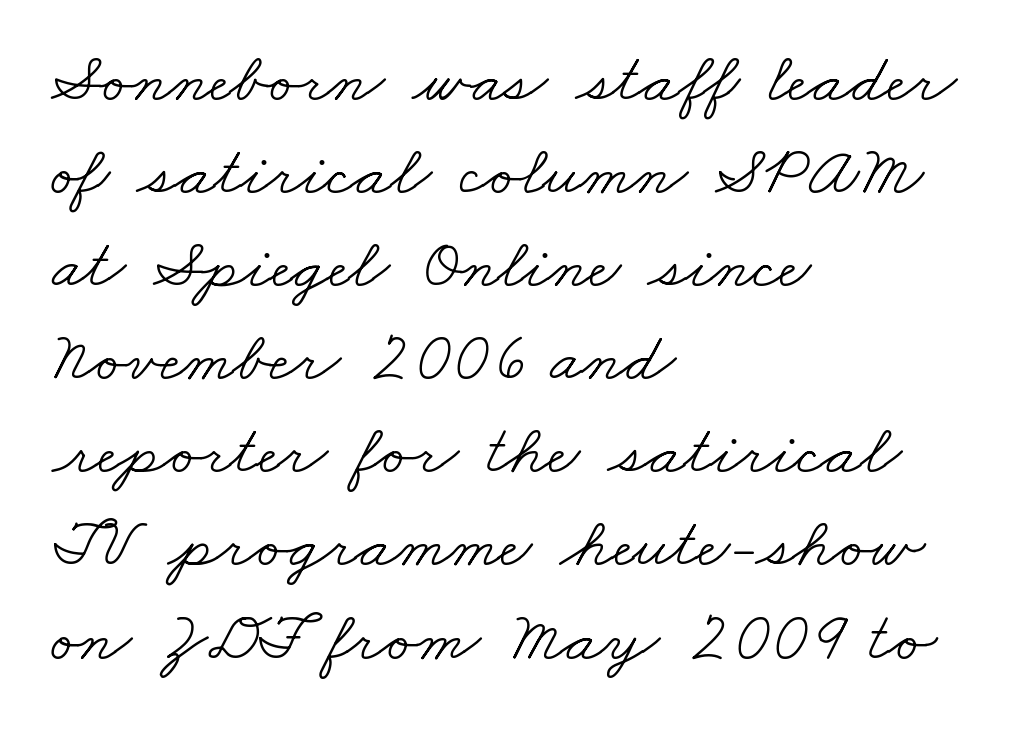
The image shows 70 px light, wide serif type; set left-aligned, normal line spacing (1.33x), normal letter spacing, not underlined; low stroke contrast and a small x-height.
